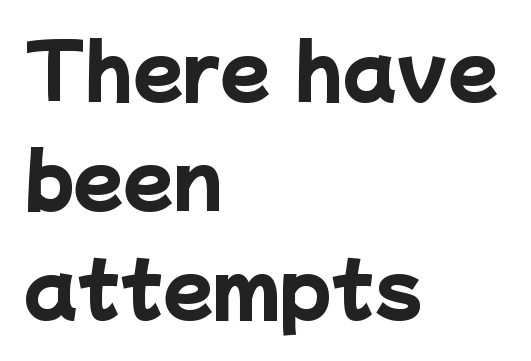
{"serif": "no", "bold": "yes", "weight": "heavy", "width": "normal", "stroke_contrast": "low", "x_height": "medium", "monospaced": "no", "underline": "no", "align": "left", "line_spacing": "normal", "line_spacing_ratio": 1.49, "letter_spacing": "normal", "letter_spacing_em": 0.0, "glyph_px": 73}
